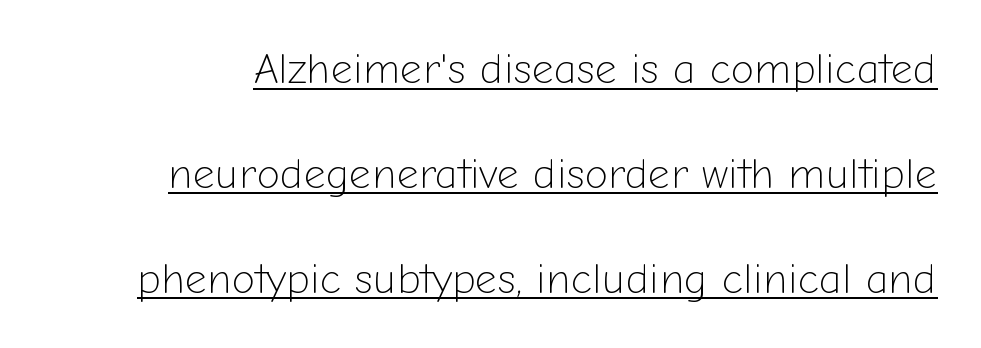
Ink coverage per letter is moderate at most. Underlining? Definitely there. These lines are rendered in a variable-pitch font. These lines were composed using upright roman letters. The type is set solid horizontally, with unmodified tracking. Type style note: lacks serifs.
